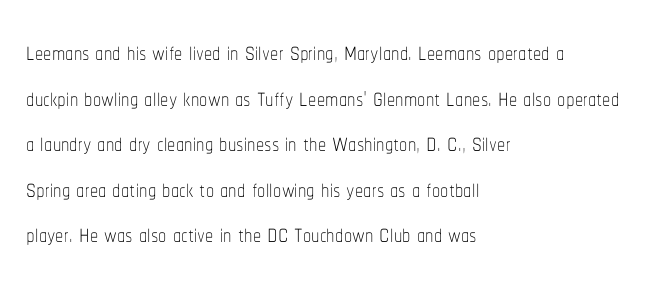
The image shows 33 px thin, condensed type, upright; set left-aligned, normal line spacing (1.38x), normal letter spacing, not underlined; low stroke contrast and a medium x-height.
